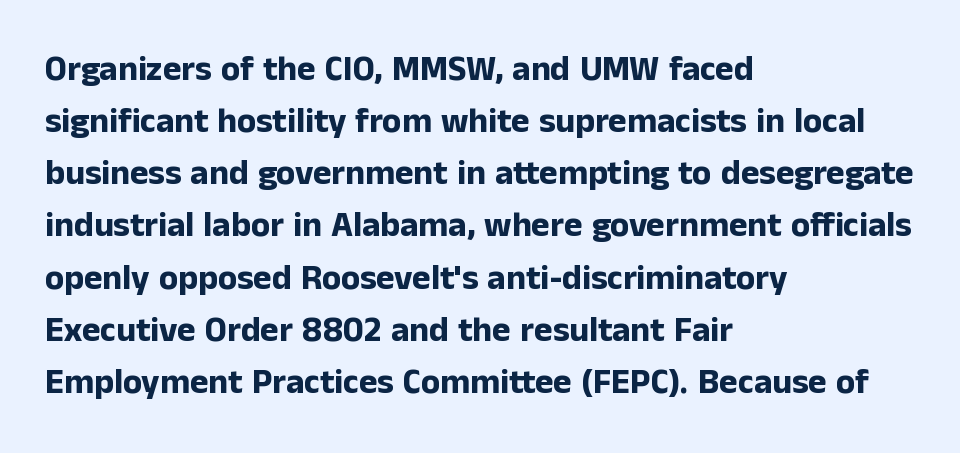
The text block is weighted toward the left margin, trailing off unevenly rightward. What's the leading like? Ordinary, nothing unusual. The letters sit at their default tracking, neither squeezed nor spread. Strong, thick strokes mark this as bold type.
